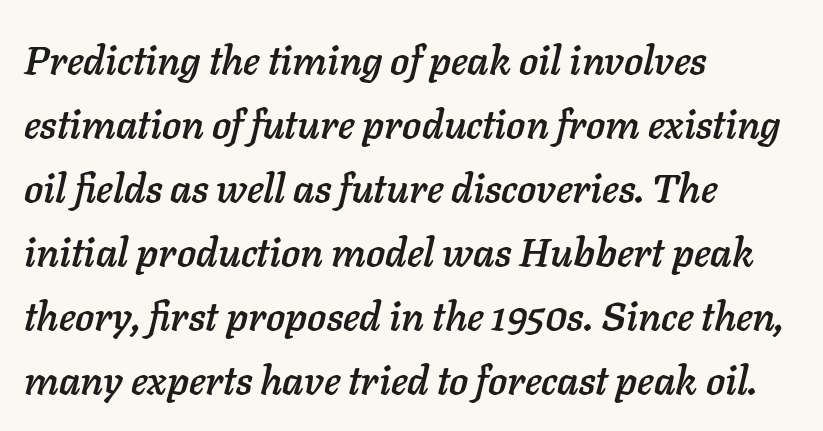
Each letter keeps its own natural width here, so spacing adapts to shape. Style check: oblique. The letterforms sit shoulder to shoulder at normal distance. Honestly, the row spacing looks completely unremarkable. The baseline area is clear. One-word summary of the alignment: left.
